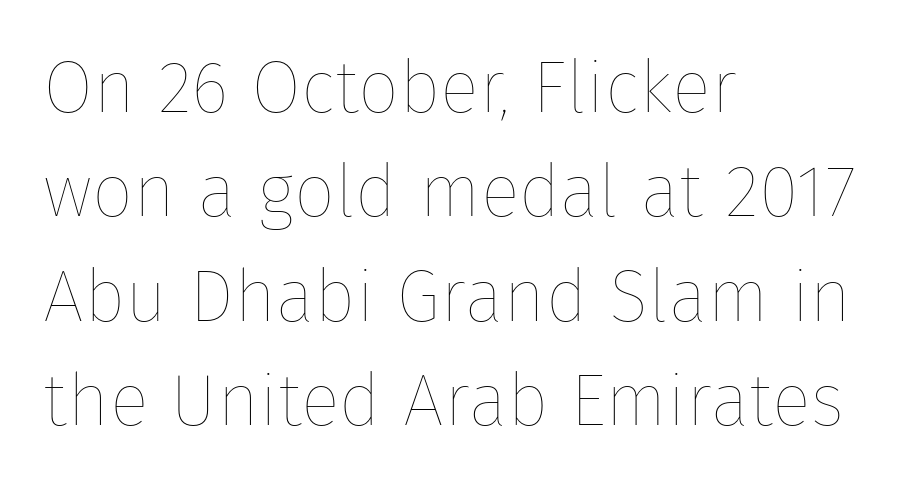
Q: Is the text bold? A: No.
Q: Is the text italic (slanted)? A: No, it is upright.
Q: Is the text underlined? A: No.
Q: How is the paragraph aligned? A: Left-aligned.
Q: Is the spacing between letters normal or unusually wide? A: Normal.
Q: Is the spacing between lines tight, normal or loose? A: Normal.
Q: Width (condensed, normal, or wide)? A: Normal.
Q: Stroke contrast? A: Low.
Q: x-height? A: Medium.
Q: Monospaced? A: No.
